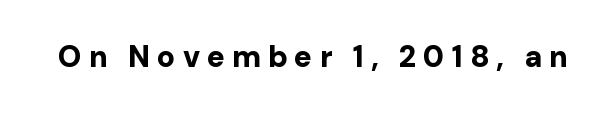
Font category for this specimen: sans-serif. This is roman type, the default non-slanted kind. Heavy-handed strokes throughout: this text is bold. The tracking reads as deliberately expanded to a designer's eye. Varying glyph widths throughout — classic text-font behaviour. Unmarked baselines from the first word to the last.
